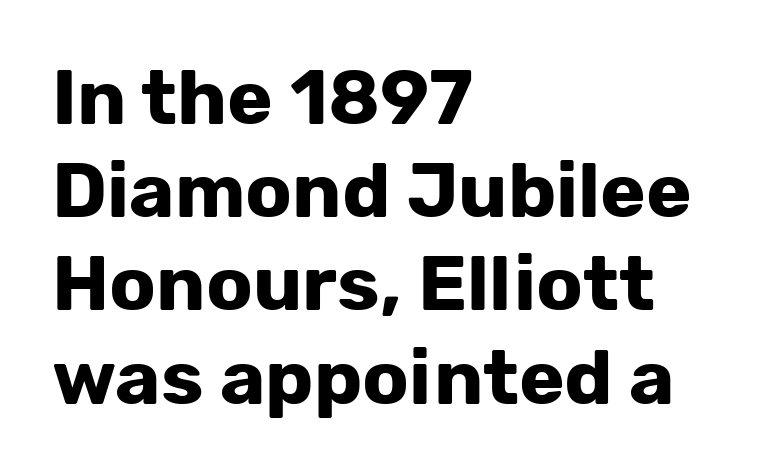
The image shows 77 px bold sans-serif type, upright; set left-aligned, line spacing 1.21x, normal letter spacing, not underlined; low stroke contrast and a medium x-height.
